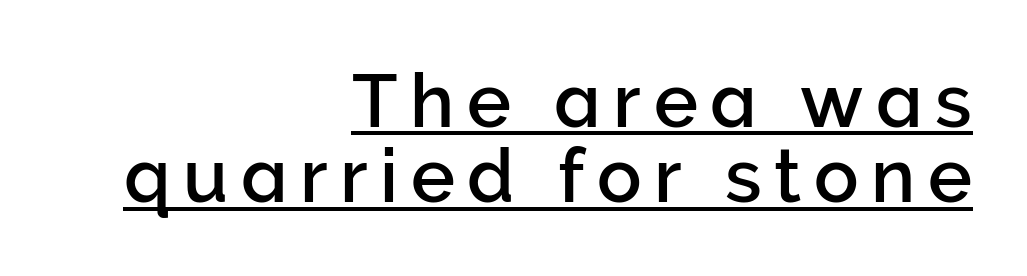
Q: Is the text italic (slanted)? A: No, it is upright.
Q: Is the typeface a serif or a sans-serif typeface? A: Sans-serif.
Q: Is the text underlined? A: Yes.
Q: How is the paragraph aligned? A: Right-aligned.
Q: Is the spacing between lines tight, normal or loose? A: Tight.
Q: Width (condensed, normal, or wide)? A: Normal.
Q: Stroke contrast? A: Low.
Q: x-height? A: Medium.
Q: Monospaced? A: No.
